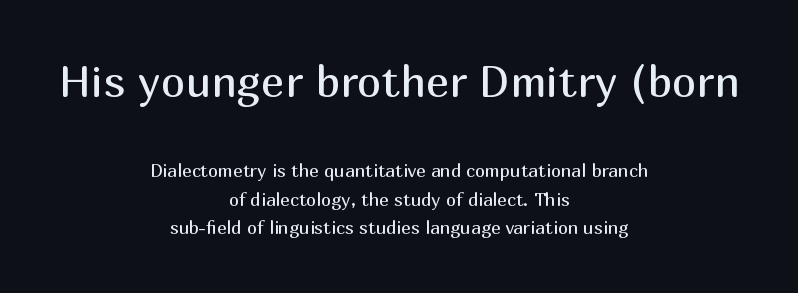
Short note: letters normally spaced. The designer left line spacing at the default. The strokes carry an ordinary text weight at most. Unmarked baselines from the first word to the last. Character size in the leading block exceeds that of the trailing block. The face used here is a sans, in the tradition of grotesques and geometrics.
